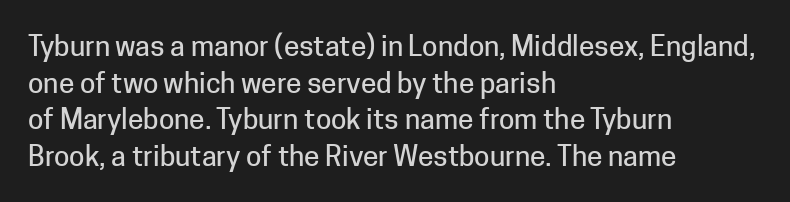
{"serif": "no", "italic": "no", "width": "normal", "stroke_contrast": "low", "x_height": "medium", "monospaced": "no", "underline": "no", "align": "left", "line_spacing": "normal", "line_spacing_ratio": 1.31, "letter_spacing": "normal", "letter_spacing_em": 0.0, "glyph_px": 28}
